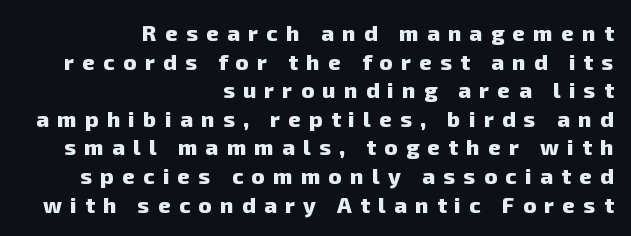
{"bold": "yes", "underline": "no", "align": "right", "line_spacing": "normal", "line_spacing_ratio": 1.3, "letter_spacing": "wide", "letter_spacing_em": 0.38, "glyph_px": 22}
